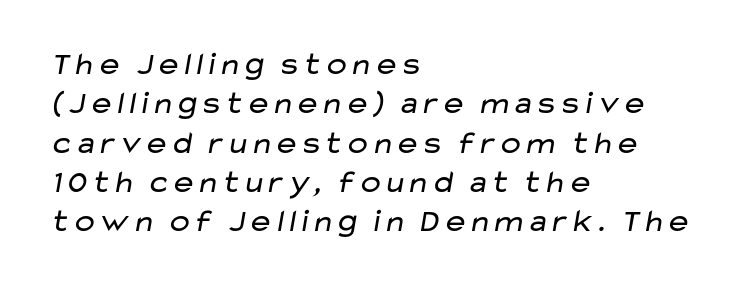
The image shows 32 px regular-weight, wide sans-serif type; set left-aligned, line spacing 1.23x, normal letter spacing, not underlined; low stroke contrast and a medium x-height.
